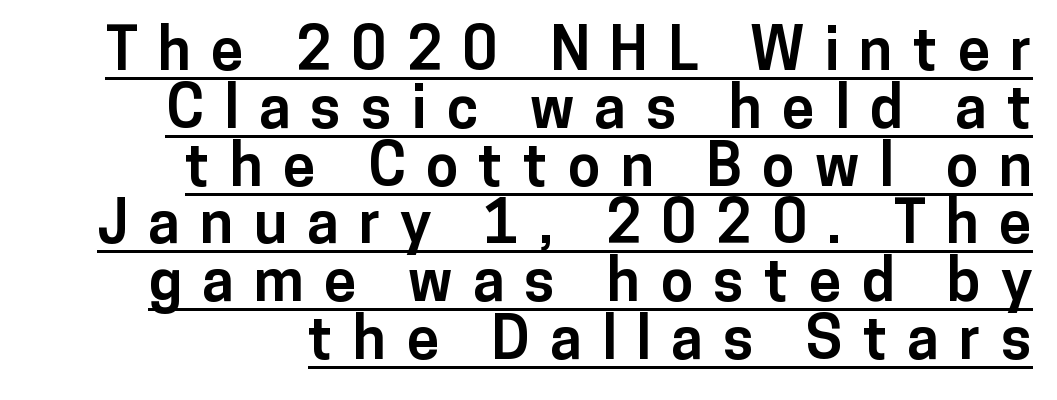
{"serif": "no", "italic": "no", "bold": "yes", "weight": "bold", "width": "normal", "stroke_contrast": "low", "x_height": "medium", "monospaced": "no", "underline": "yes", "align": "right", "line_spacing": "tight", "line_spacing_ratio": 0.98, "letter_spacing": "wide", "letter_spacing_em": 0.34, "glyph_px": 59}
